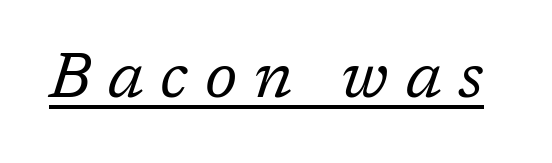
The image shows 64 px regular-weight serif type, italic (leaning right); set unusually wide letter spacing (+0.26 em), underlined; low stroke contrast and a medium x-height.
